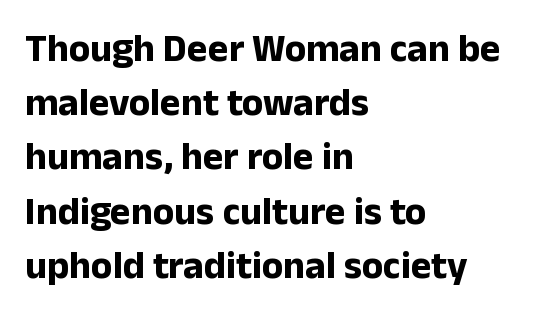
The image shows 39 px bold sans-serif type, upright; set left-aligned, normal line spacing (1.39x), normal letter spacing, not underlined; low stroke contrast and a medium x-height.
